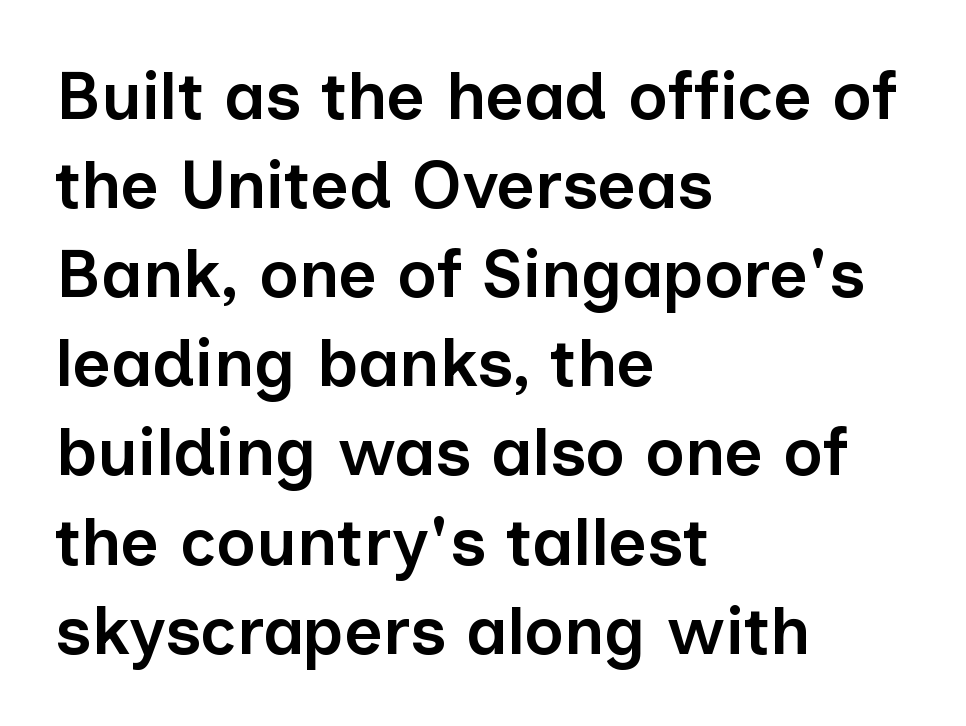
Q: Is the text bold? A: Semi-bold.
Q: Is the text italic (slanted)? A: No, it is upright.
Q: Is the typeface a serif or a sans-serif typeface? A: Sans-serif.
Q: Is the text underlined? A: No.
Q: How is the paragraph aligned? A: Left-aligned.
Q: Is the spacing between letters normal or unusually wide? A: Normal.
Q: Is the spacing between lines tight, normal or loose? A: Normal.
Q: Width (condensed, normal, or wide)? A: Normal.
Q: Stroke contrast? A: Low.
Q: x-height? A: Medium.
Q: Monospaced? A: No.
